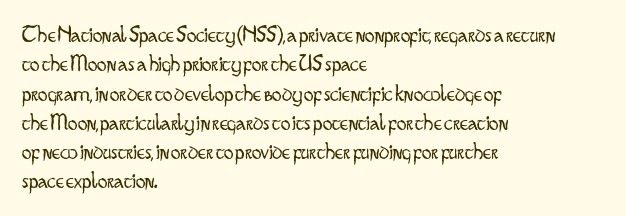
Notice how the stems are strictly vertical — no italics here. Standard letterfit; no display-style spreading of the glyphs. The space beneath each line is pristine and unruled. Counters stay open thanks to moderate or lighter strokes. A classic flush-left, rag-right setting is used for this passage.
